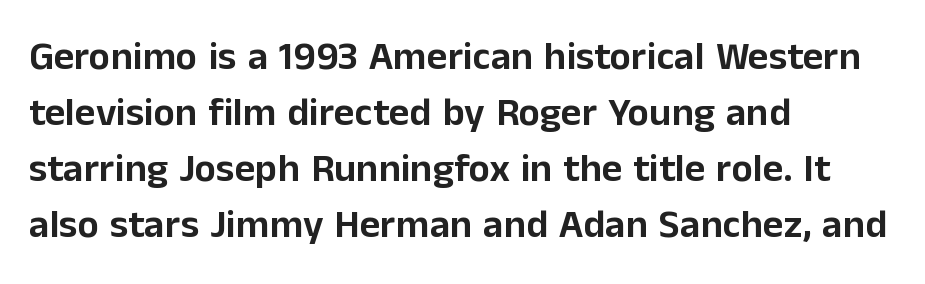
Q: Is the text italic (slanted)? A: No, it is upright.
Q: Is the typeface a serif or a sans-serif typeface? A: Sans-serif.
Q: Is the text underlined? A: No.
Q: How is the paragraph aligned? A: Left-aligned.
Q: Is the spacing between letters normal or unusually wide? A: Normal.
Q: Is the spacing between lines tight, normal or loose? A: Normal.
Q: Width (condensed, normal, or wide)? A: Normal.
Q: Stroke contrast? A: Low.
Q: x-height? A: Medium.
Q: Monospaced? A: No.
